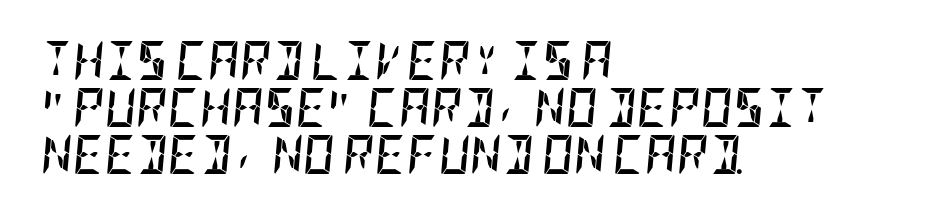
Caption: multi-line text, flush left, ragged right. The passage shown has conventional tracking throughout. The typography opts for an oblique posture over an upright one. The strip under each line holds only bare page.
